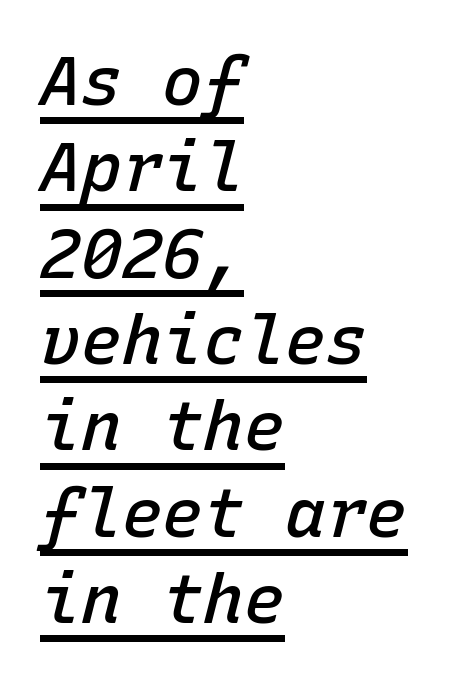
Compared with typical paragraphs, the rows here are spaced about the same. Notice how the stems are inclined rather than vertical — that's the hallmark of italics. These lines stack with their left ends in a neat column. The face used here is a semibold: visibly heavier than regular, lighter than bold. You can see a thin bar hugging the bottom of the glyphs.
